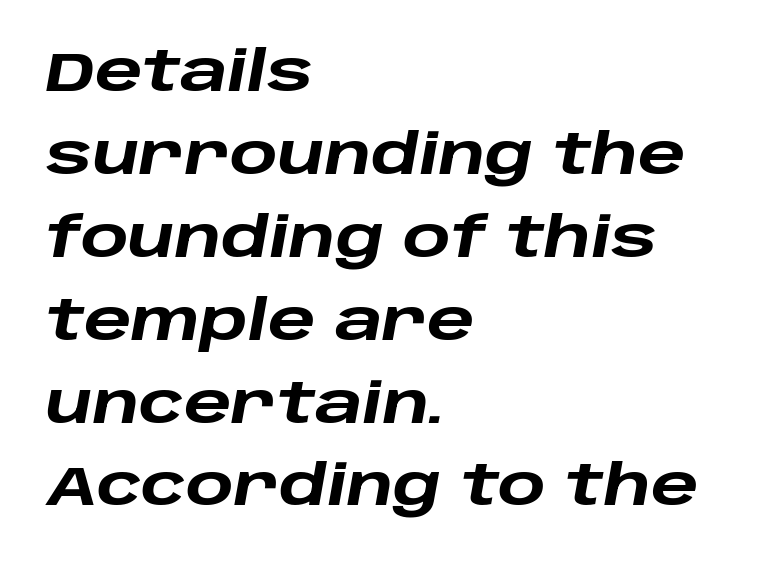
{"italic": "yes", "lean": "right", "slant_degrees": 10, "bold": "yes", "weight": "heavy", "width": "wide", "stroke_contrast": "low", "x_height": "large", "monospaced": "no", "underline": "no", "align": "left", "line_spacing": "normal", "line_spacing_ratio": 1.48, "letter_spacing": "normal", "letter_spacing_em": 0.0, "glyph_px": 56}
